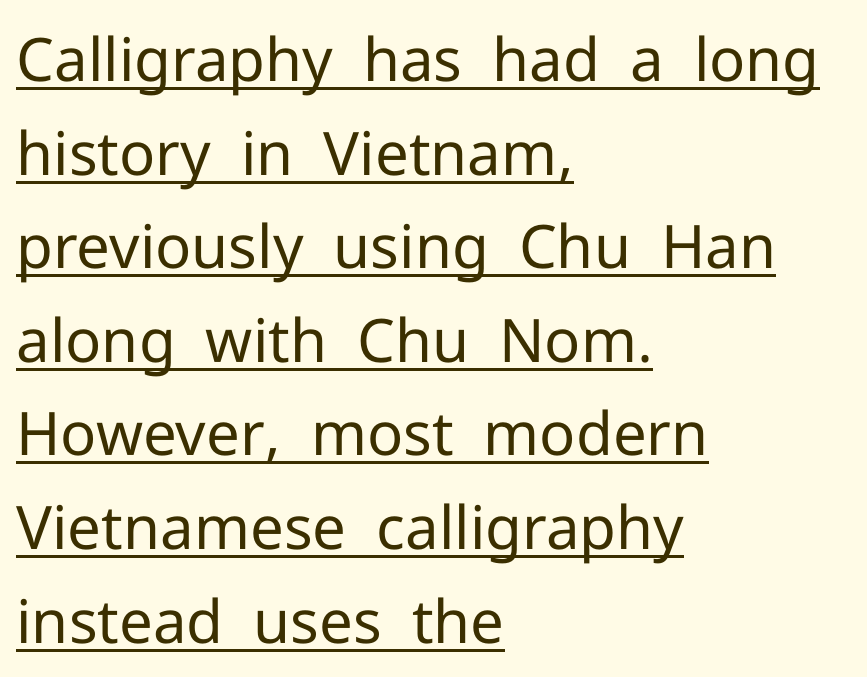
Nothing unusual about the tracking: characters are spaced as the font intends. Unlike a traditional serif, this face leaves its strokes unadorned. Horizontally, the lines are justified to the leading edge only. The passage shown is typed in a proportional face where columns would drift.
